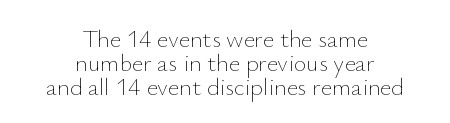
Ordinary non-slanted type is in use. This sample is center-justified, so both line endings float freely. Look at the tracking — it's just the regular setting, nothing added. The lines are packed closely together with very little leading. Bare-footed words on every line.
